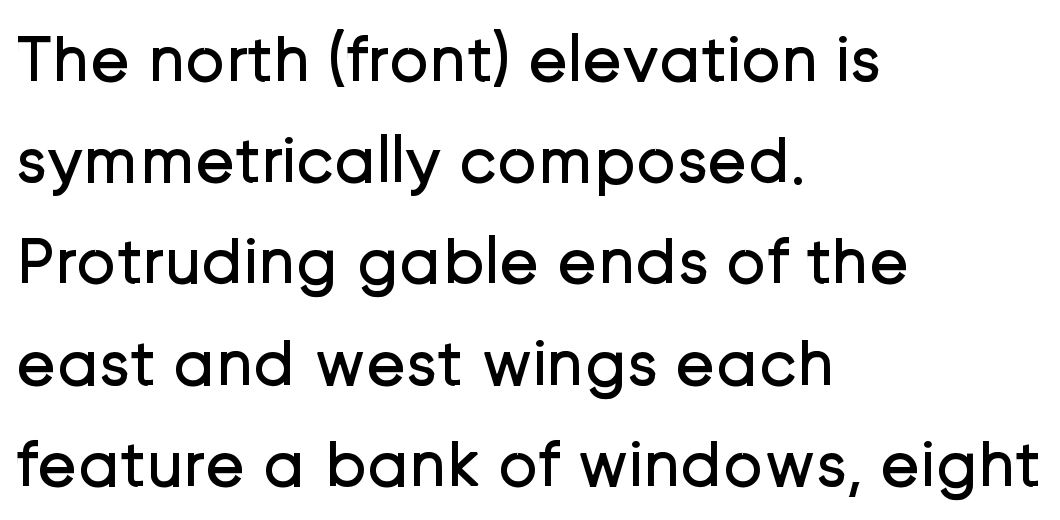
Q: Is the text bold? A: No.
Q: Is the text italic (slanted)? A: No, it is upright.
Q: Is the typeface a serif or a sans-serif typeface? A: Sans-serif.
Q: Is the text underlined? A: No.
Q: How is the paragraph aligned? A: Left-aligned.
Q: Is the spacing between letters normal or unusually wide? A: Normal.
Q: Is the spacing between lines tight, normal or loose? A: Normal.
Q: Width (condensed, normal, or wide)? A: Normal.
Q: Stroke contrast? A: Low.
Q: x-height? A: Medium.
Q: Monospaced? A: No.
